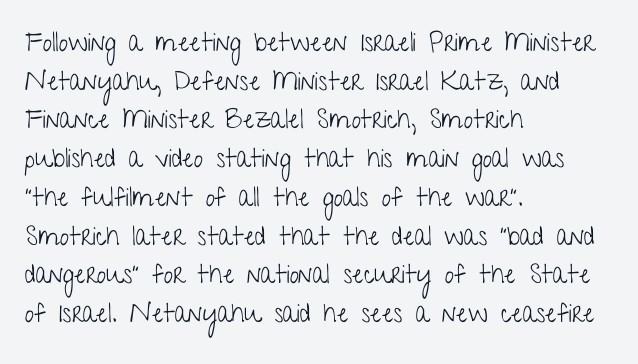
Q: Is the text bold? A: No.
Q: Is the text italic (slanted)? A: No, it is upright.
Q: Is the text underlined? A: No.
Q: How is the paragraph aligned? A: Left-aligned.
Q: Is the spacing between letters normal or unusually wide? A: Normal.
Q: Is the spacing between lines tight, normal or loose? A: Normal.
